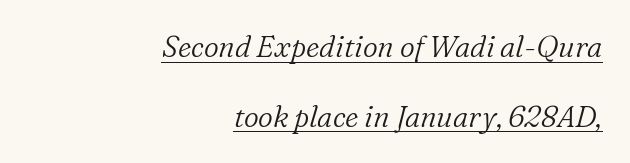
{"serif": "yes", "italic": "yes", "lean": "right", "slant_degrees": 16, "bold": "no", "weight": "light", "width": "normal", "stroke_contrast": "low", "x_height": "medium", "monospaced": "no", "underline": "yes", "align": "right", "line_spacing": "loose", "line_spacing_ratio": 2.41, "letter_spacing": "normal", "letter_spacing_em": 0.0, "glyph_px": 29}
